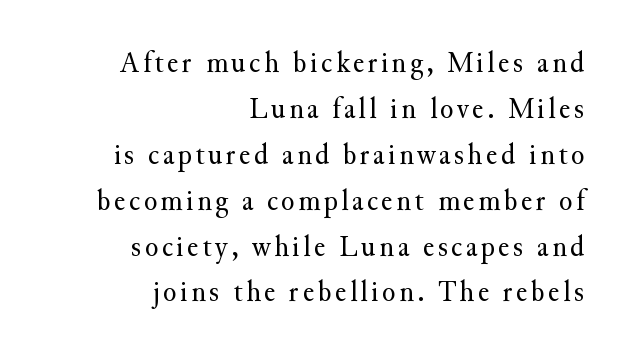
{"serif": "yes", "italic": "no", "bold": "no", "weight": "regular", "width": "normal", "stroke_contrast": "medium", "x_height": "small", "monospaced": "no", "underline": "no", "align": "right", "line_spacing": "normal", "line_spacing_ratio": 1.48, "glyph_px": 31}
